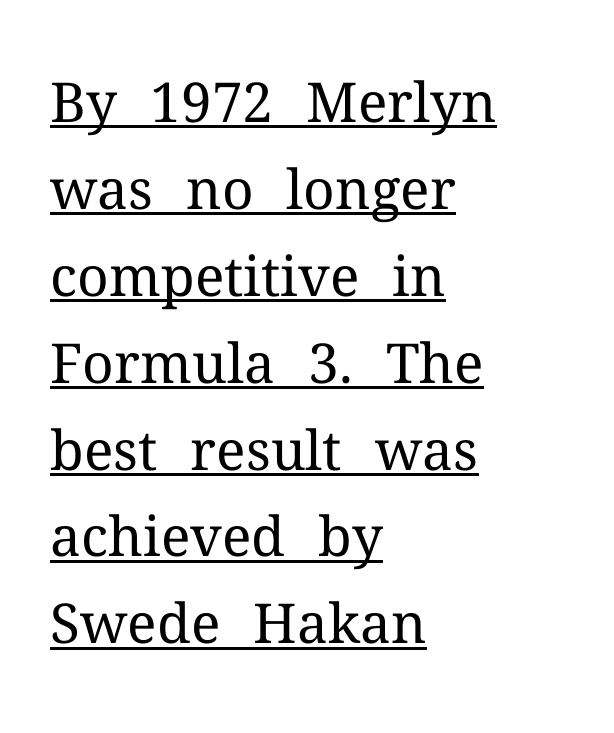
{"serif": "yes", "italic": "no", "bold": "no", "weight": "regular", "width": "normal", "stroke_contrast": "medium", "x_height": "medium", "monospaced": "no", "underline": "yes", "align": "left", "line_spacing": "normal", "line_spacing_ratio": 1.58, "letter_spacing": "normal", "letter_spacing_em": 0.0, "glyph_px": 55}
